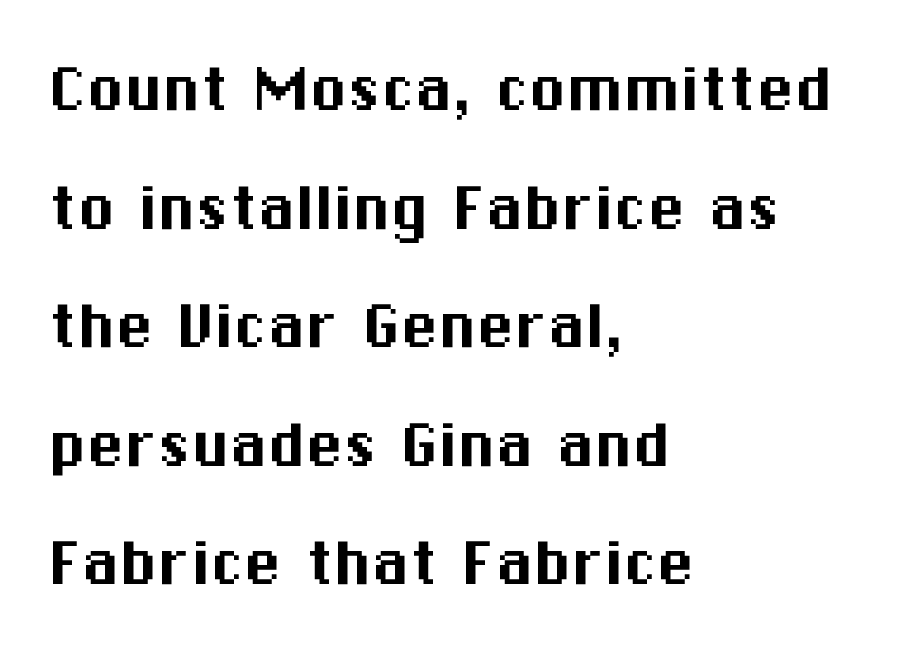
Type without underlining. Leading: standard. Typeset ragged right — the left edge is the straight one. How are the letters spaced? Ordinarily, with no added tracking. Rendered with straight, roman letterforms. Typographically, this falls in the sans-serif category.
